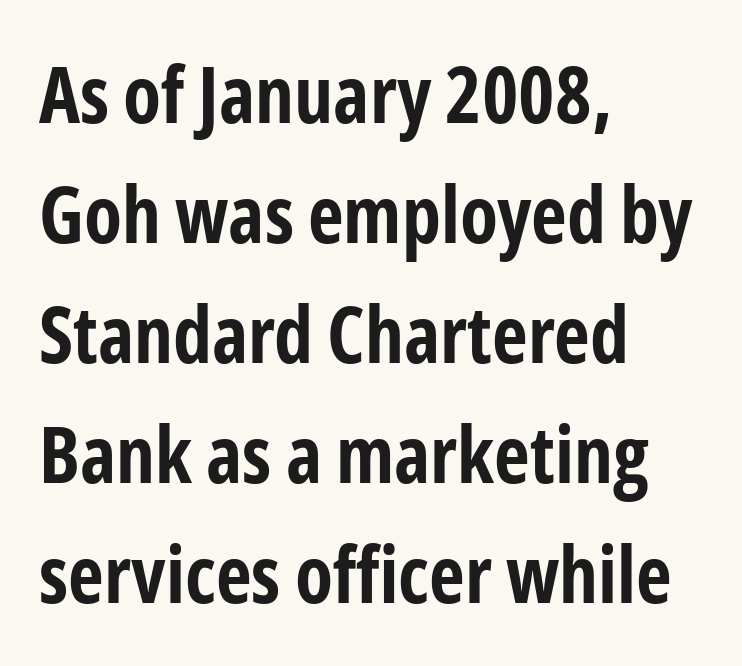
Q: Is the text bold? A: Yes.
Q: Is the text italic (slanted)? A: No, it is upright.
Q: Is the typeface a serif or a sans-serif typeface? A: Sans-serif.
Q: Is the text underlined? A: No.
Q: How is the paragraph aligned? A: Left-aligned.
Q: Is the spacing between letters normal or unusually wide? A: Normal.
Q: Is the spacing between lines tight, normal or loose? A: Normal.
Q: Width (condensed, normal, or wide)? A: Condensed.
Q: Stroke contrast? A: Low.
Q: x-height? A: Medium.
Q: Monospaced? A: No.
